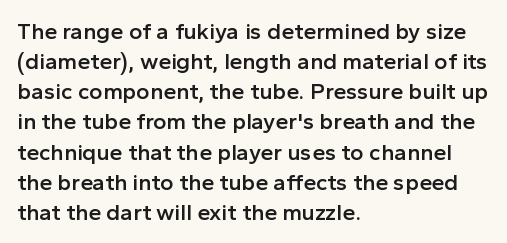
{"italic": "no", "bold": "semi", "underline": "no", "align": "left", "line_spacing": "normal", "line_spacing_ratio": 1.31, "letter_spacing": "normal", "letter_spacing_em": 0.0, "glyph_px": 23}
